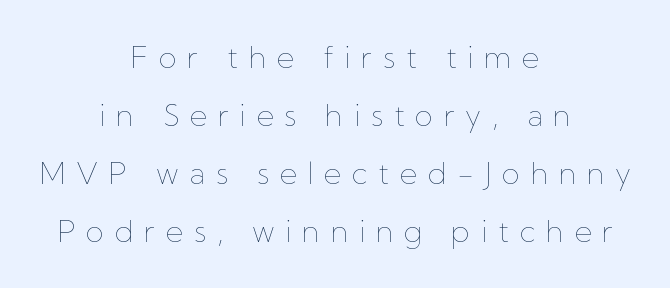
Stem width sits at or under what a default text font uses. Here the designer chose a conventional face with non-uniform glyph widths. No italicization has been applied; the sample stays upright. Unmarked baselines from the first word to the last.
